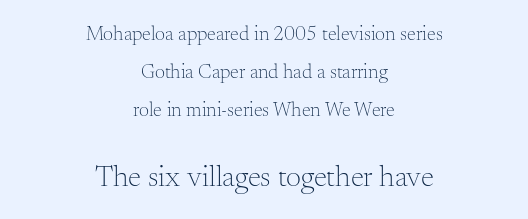
{"serif": "yes", "italic": "no", "bold": "no", "weight": "light", "width": "normal", "stroke_contrast": "medium", "x_height": "small", "monospaced": "no", "underline": "no", "align": "center", "line_spacing": "loose", "line_spacing_ratio": 1.9, "letter_spacing": "normal", "letter_spacing_em": 0.0, "larger_block": "second", "size_ratio": 1.5, "glyph_px": 30}
